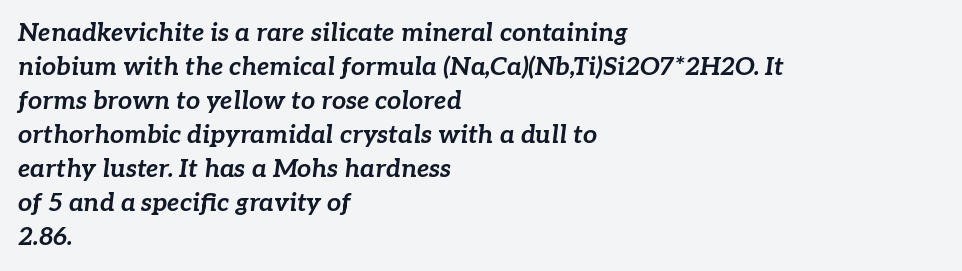
How are the letters spaced? Ordinarily, with no added tracking. Check the space under the baseline: it is left empty. The space between consecutive lines is moderate. The characters look thick and weighty, a clear bold.
